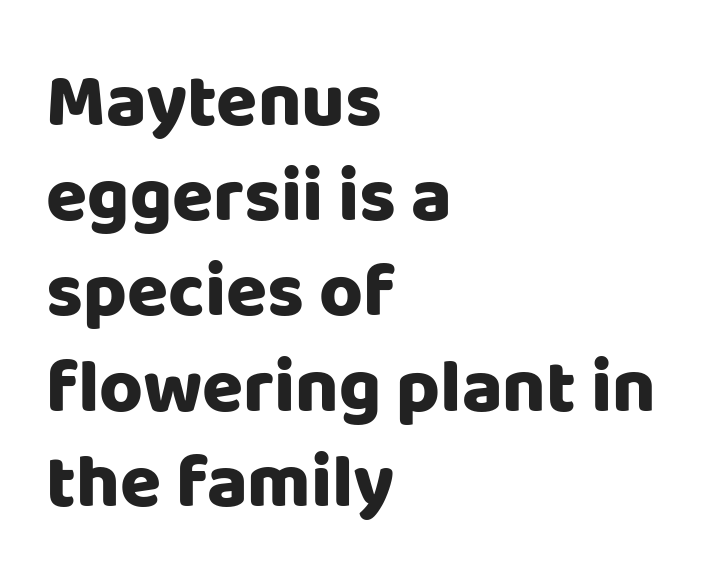
These lines sit exactly where default settings would place them. The rendering anchors every line to the left-hand side. Notice how thick the strokes are: this is what a full bold looks like. The letters sit at their default tracking, neither squeezed nor spread.
